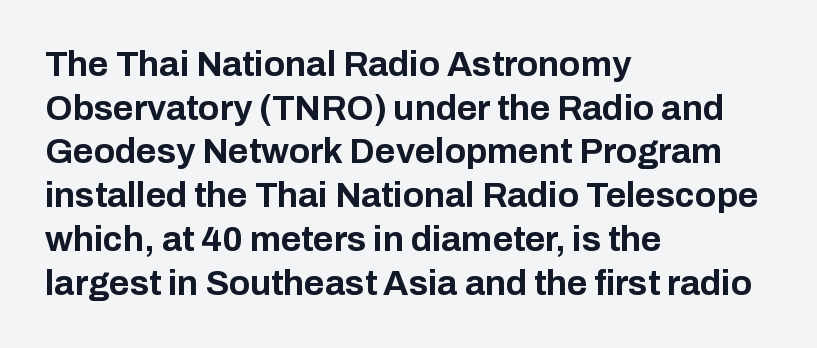
The image shows 35 px bold sans-serif type, upright; set left-aligned, normal line spacing (1.25x), normal letter spacing, not underlined; low stroke contrast and a medium x-height.
